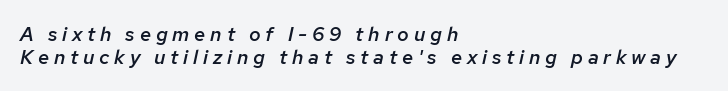
Q: Is the text bold? A: Semi-bold.
Q: Is the text italic (slanted)? A: Yes, it leans right by about 12 degrees.
Q: Is the text underlined? A: No.
Q: How is the paragraph aligned? A: Left-aligned.
Q: Is the spacing between letters normal or unusually wide? A: Unusually wide.
Q: Is the spacing between lines tight, normal or loose? A: Tight.
